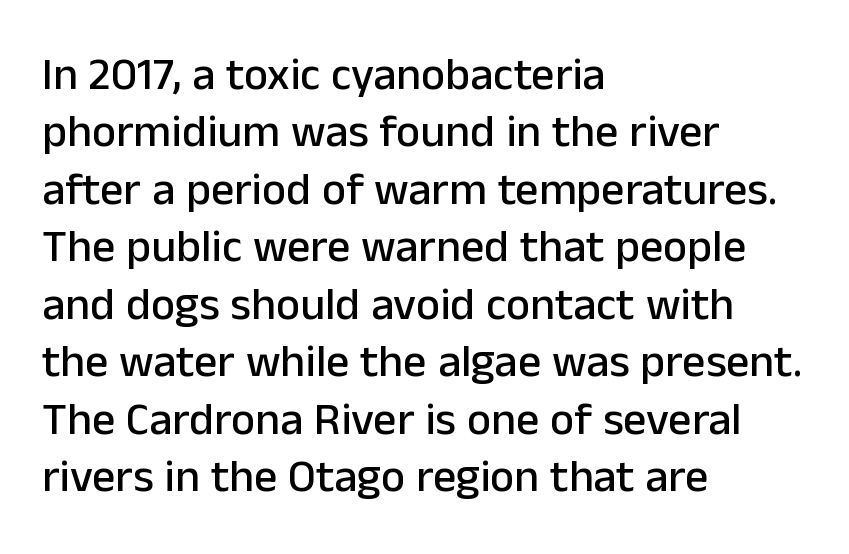
{"serif": "no", "italic": "no", "width": "normal", "stroke_contrast": "low", "x_height": "medium", "monospaced": "no", "underline": "no", "align": "left", "line_spacing": "normal", "line_spacing_ratio": 1.25, "letter_spacing": "normal", "letter_spacing_em": 0.0, "glyph_px": 46}
